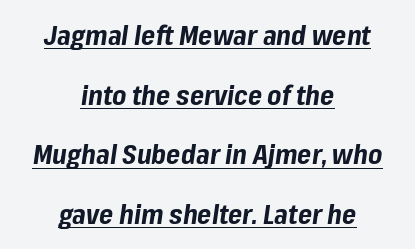
{"italic": "yes", "lean": "right", "slant_degrees": 8, "bold": "yes", "underline": "yes", "align": "center", "line_spacing": "loose", "line_spacing_ratio": 2.21, "letter_spacing": "normal", "letter_spacing_em": 0.0, "glyph_px": 27}
